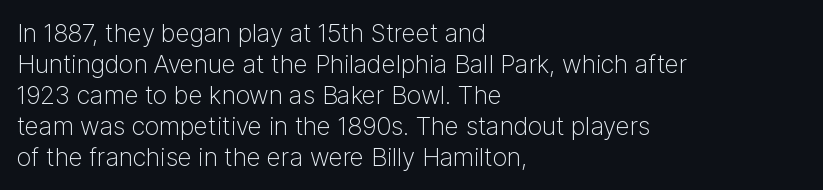
A light-to-regular cut is what we see here. Clear beneath every line of the passage. Vertical strokes here are truly vertical. The passage shown has conventional tracking throughout. Leftover space on each line is placed entirely after the last word.
